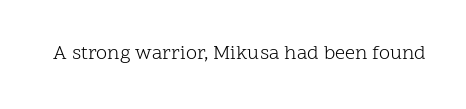
Q: Is the text bold? A: No.
Q: Is the text italic (slanted)? A: No, it is upright.
Q: Is the text underlined? A: No.
Q: Is the spacing between letters normal or unusually wide? A: Normal.
